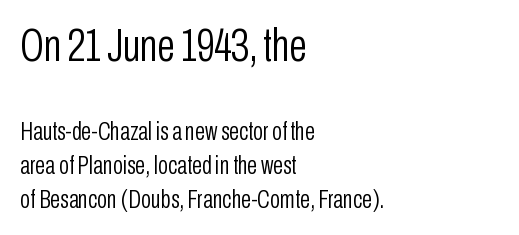
Is this a fixed-width face? No — the glyphs have proportional, varying widths. To sum up the face: it is a sans, with no serifs. Notice how the passage keeps a crisp vertical edge on the left only. What's the leading like? Ordinary, nothing unusual. The rendering shrinks the type as you move from the upper chunk to the lower.
